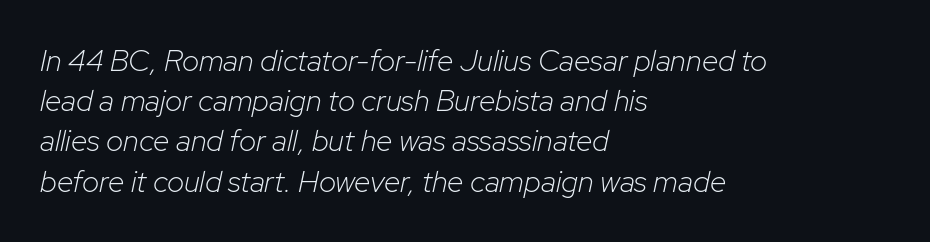
Q: Is the text bold? A: No.
Q: Is the text italic (slanted)? A: Yes, it leans right by about 12 degrees.
Q: Is the text underlined? A: No.
Q: How is the paragraph aligned? A: Left-aligned.
Q: Is the spacing between letters normal or unusually wide? A: Normal.
Q: Is the spacing between lines tight, normal or loose? A: Normal.
Q: Width (condensed, normal, or wide)? A: Normal.
Q: Stroke contrast? A: Low.
Q: x-height? A: Medium.
Q: Monospaced? A: No.
